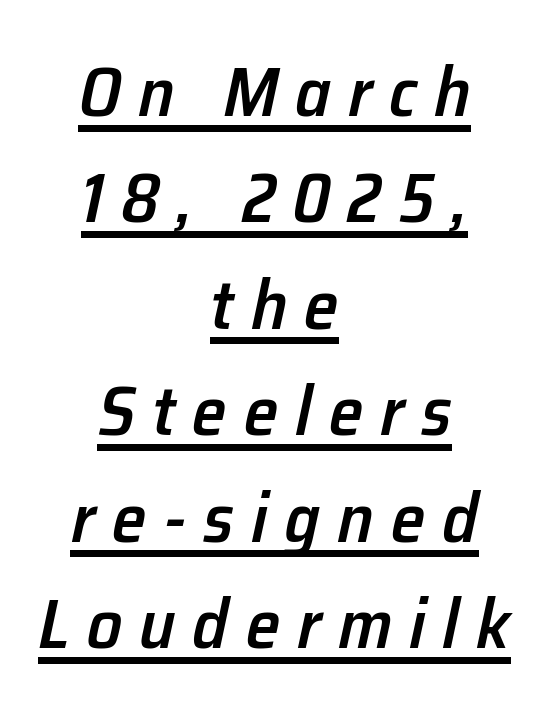
The horizontal fit of the characters is loose and conspicuously gappy. The specimen reads as italic at a glance. Note the varied advance widths — an 'i' is clearly narrower than an 'm'. This is underlined copy, the kind a proofreader might mark for attention.
